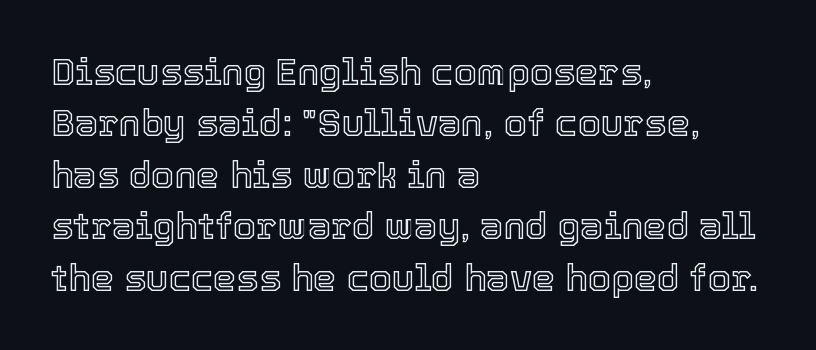
The paragraph has a hard left edge and a soft right edge. The strip under each line holds only bare page. If you measured baseline to baseline, you'd find a middling distance. Short note: letters normally spaced. Varying glyph widths throughout — classic text-font behaviour. Posture: vertical.
